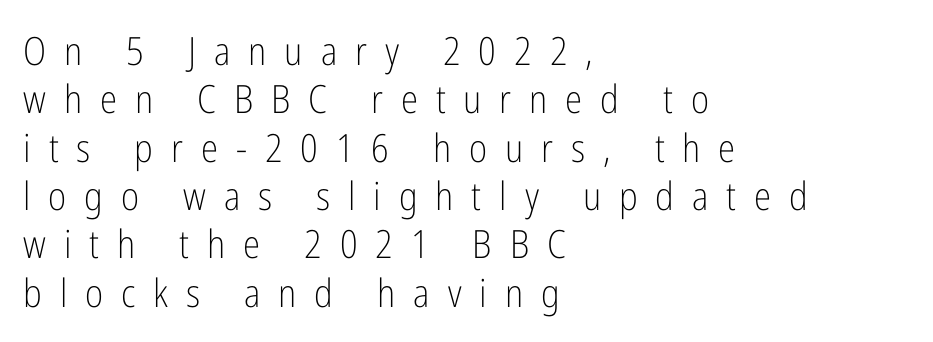
Q: Is the text bold? A: No.
Q: Is the text italic (slanted)? A: No, it is upright.
Q: Is the typeface a serif or a sans-serif typeface? A: Sans-serif.
Q: Is the text underlined? A: No.
Q: How is the paragraph aligned? A: Left-aligned.
Q: Is the spacing between letters normal or unusually wide? A: Unusually wide.
Q: Width (condensed, normal, or wide)? A: Condensed.
Q: Stroke contrast? A: Low.
Q: x-height? A: Medium.
Q: Monospaced? A: No.
